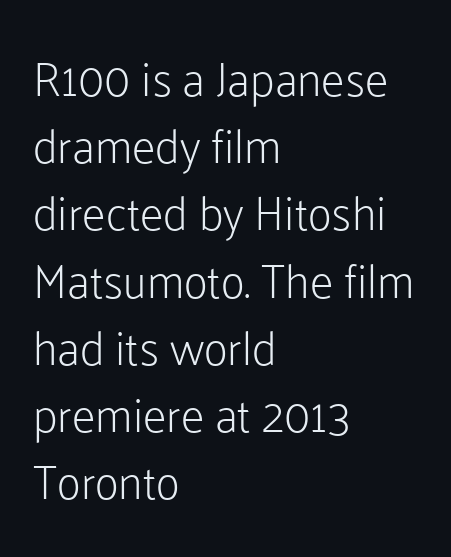
The image shows 47 px light sans-serif type, upright; set left-aligned, normal line spacing (1.43x), normal letter spacing, not underlined; low stroke contrast and a medium x-height.
